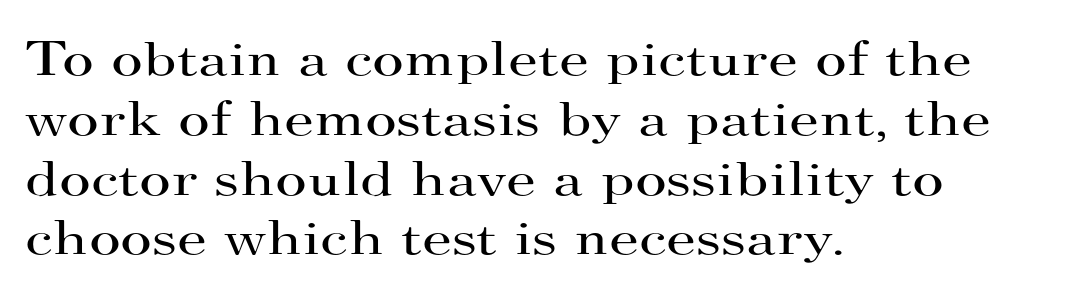
A typesetter would call this proportional, since set widths differ per character. The rendering keeps characters at their native spacing. Vertical strokes here are truly vertical. Stroke terminals: seriffed. A classic flush-left, rag-right setting is used for this passage. The strokes are not fattened; the text isn't bold.
